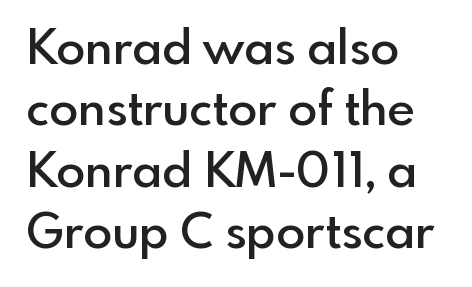
{"serif": "no", "italic": "no", "bold": "semi", "weight": "semibold", "width": "normal", "x_height": "small", "monospaced": "no", "underline": "no", "align": "left", "line_spacing": "normal", "line_spacing_ratio": 1.28, "letter_spacing": "normal", "letter_spacing_em": 0.0, "glyph_px": 48}
